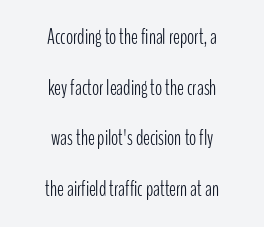
Q: Is the text bold? A: No.
Q: Is the text italic (slanted)? A: No, it is upright.
Q: Is the text underlined? A: No.
Q: How is the paragraph aligned? A: Centered.
Q: Is the spacing between letters normal or unusually wide? A: Normal.
Q: Is the spacing between lines tight, normal or loose? A: Loose.
